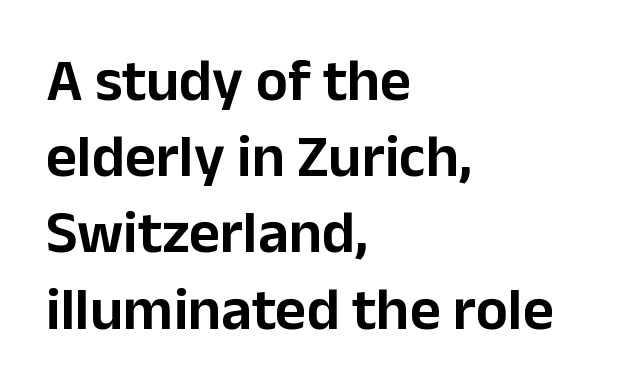
Q: Is the text italic (slanted)? A: No, it is upright.
Q: Is the typeface a serif or a sans-serif typeface? A: Sans-serif.
Q: Is the text underlined? A: No.
Q: How is the paragraph aligned? A: Left-aligned.
Q: Is the spacing between letters normal or unusually wide? A: Normal.
Q: Is the spacing between lines tight, normal or loose? A: Normal.
Q: Width (condensed, normal, or wide)? A: Normal.
Q: Stroke contrast? A: Low.
Q: x-height? A: Medium.
Q: Monospaced? A: No.
